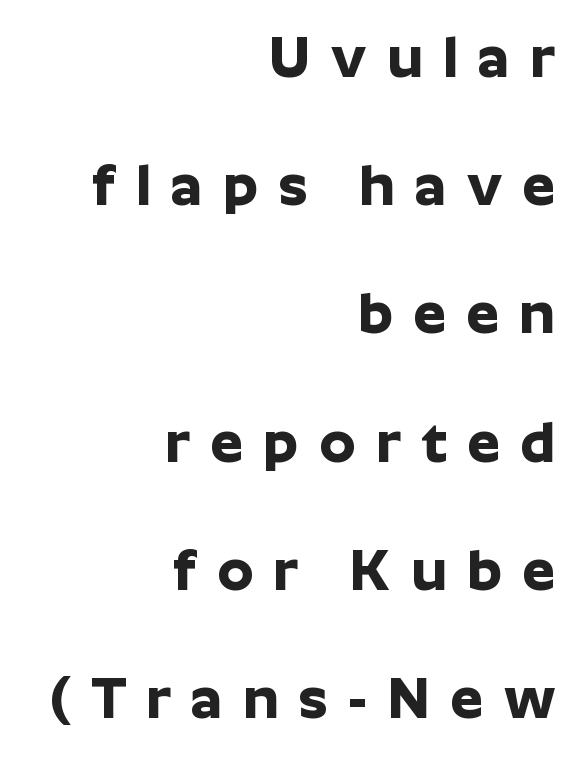
Q: Is the text bold? A: Yes.
Q: Is the text italic (slanted)? A: No, it is upright.
Q: Is the typeface a serif or a sans-serif typeface? A: Sans-serif.
Q: Is the text underlined? A: No.
Q: How is the paragraph aligned? A: Right-aligned.
Q: Is the spacing between letters normal or unusually wide? A: Unusually wide.
Q: Is the spacing between lines tight, normal or loose? A: Loose.
Q: Width (condensed, normal, or wide)? A: Normal.
Q: Stroke contrast? A: Low.
Q: x-height? A: Medium.
Q: Monospaced? A: No.
